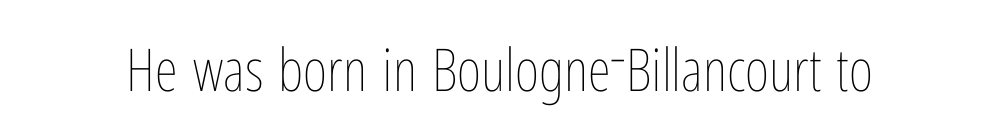
{"italic": "no", "bold": "no", "weight": "thin", "width": "condensed", "stroke_contrast": "low", "x_height": "medium", "monospaced": "no", "underline": "no", "letter_spacing": "normal", "letter_spacing_em": 0.0, "glyph_px": 59}
